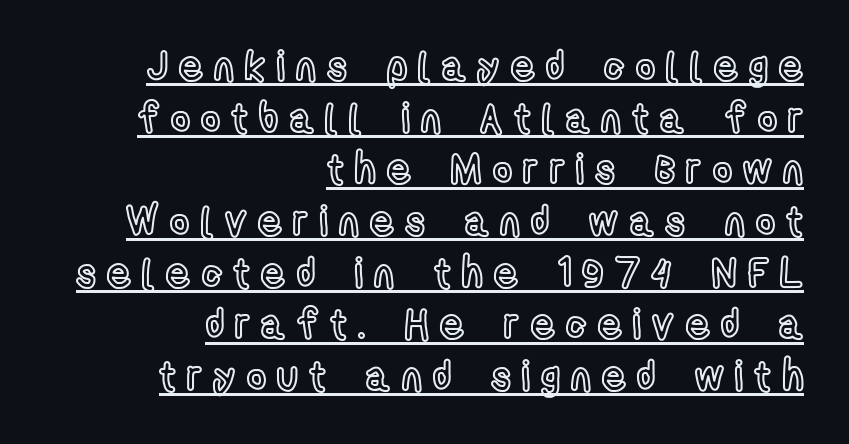
Q: Is the text italic (slanted)? A: No, it is upright.
Q: Is the text underlined? A: Yes.
Q: How is the paragraph aligned? A: Right-aligned.
Q: Is the spacing between letters normal or unusually wide? A: Unusually wide.
Q: Is the spacing between lines tight, normal or loose? A: Normal.
Q: Width (condensed, normal, or wide)? A: Condensed.
Q: x-height? A: Medium.
Q: Monospaced? A: No.
